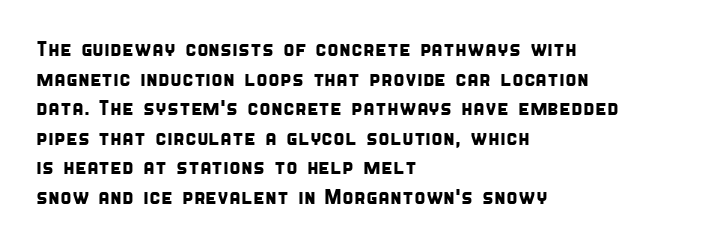
Check the space under the baseline: it is left empty. One glance says typical: line gaps are just what's usual. The rendering keeps characters at their native spacing. Horizontally, the lines are justified to the leading edge only.
